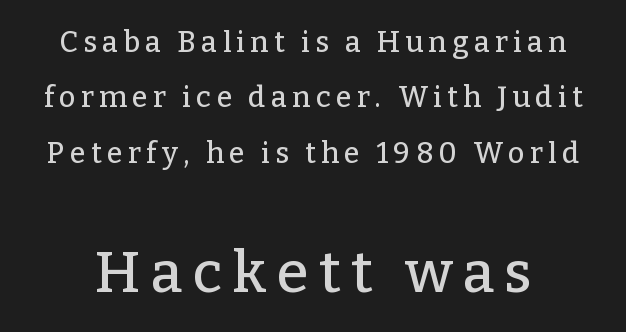
{"serif": "yes", "italic": "no", "width": "normal", "stroke_contrast": "low", "x_height": "medium", "monospaced": "no", "underline": "no", "line_spacing": "loose", "line_spacing_ratio": 1.91, "larger_block": "second", "size_ratio": 2.0, "glyph_px": 58}
